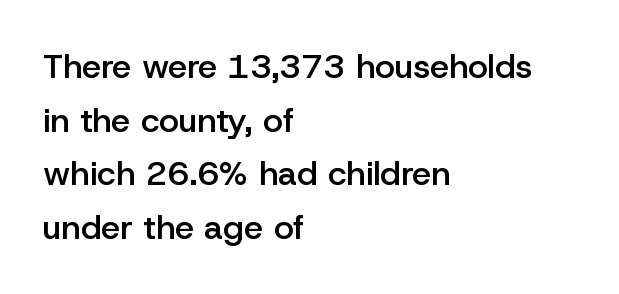
{"serif": "no", "italic": "no", "bold": "semi", "weight": "semibold", "width": "normal", "stroke_contrast": "low", "x_height": "medium", "monospaced": "no", "underline": "no", "align": "left", "line_spacing": "normal", "line_spacing_ratio": 1.58, "letter_spacing": "normal", "letter_spacing_em": 0.0, "glyph_px": 34}
